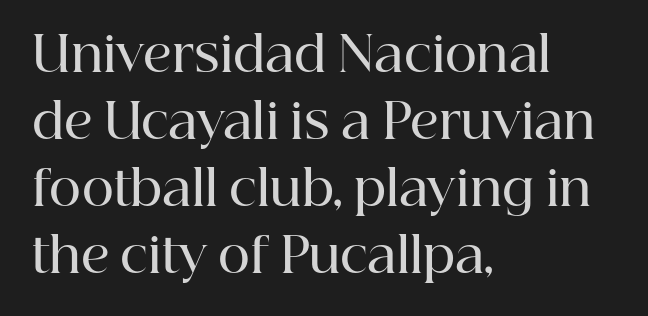
{"serif": "yes", "italic": "no", "bold": "semi", "weight": "semibold", "width": "normal", "stroke_contrast": "high", "x_height": "medium", "monospaced": "no", "underline": "no", "align": "left", "line_spacing": "normal", "line_spacing_ratio": 1.37, "letter_spacing": "normal", "letter_spacing_em": 0.0, "glyph_px": 49}
